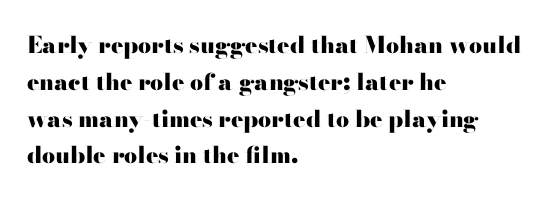
The passage shown stacks its lines at a standard gap. The rag falls on the right side of this text block. Nope, not italic — everything's standing straight. Rule under the text: the space is simply empty. The face used here is rendered with its standard letterfit.
